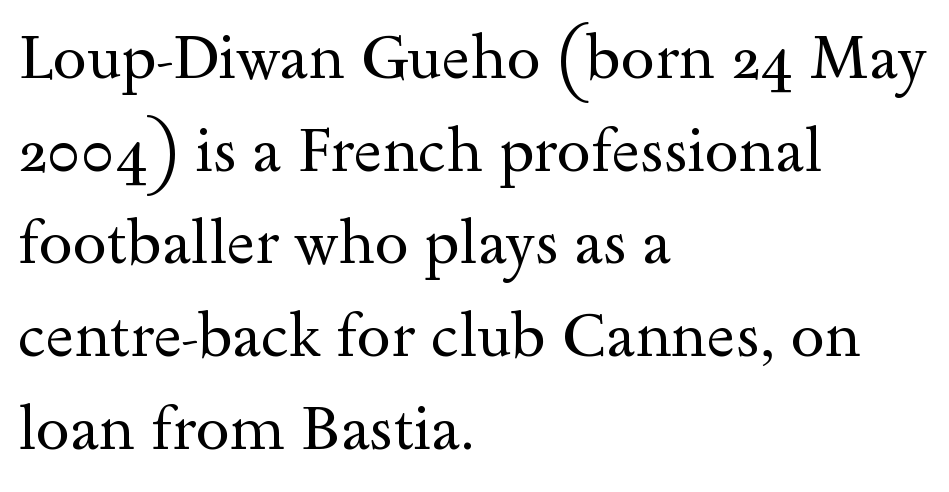
Q: Is the text bold? A: No.
Q: Is the text italic (slanted)? A: No, it is upright.
Q: Is the typeface a serif or a sans-serif typeface? A: Serif.
Q: Is the text underlined? A: No.
Q: How is the paragraph aligned? A: Left-aligned.
Q: Is the spacing between letters normal or unusually wide? A: Normal.
Q: Is the spacing between lines tight, normal or loose? A: Normal.
Q: Width (condensed, normal, or wide)? A: Wide.
Q: x-height? A: Small.
Q: Monospaced? A: No.
